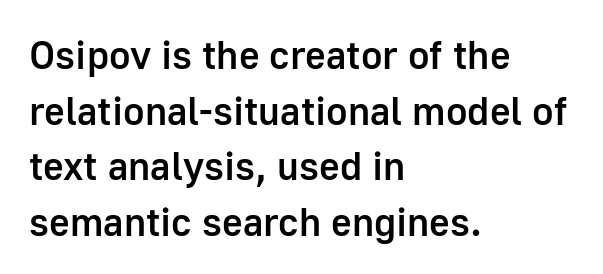
This is roman type, the default non-slanted kind. Quick note: interline space is typical. The face used here is proportionally spaced, like ordinary book or web type. The passage is arranged the way most books set body copy — flush left. Default kerning and tracking; the words read as compact shapes.
